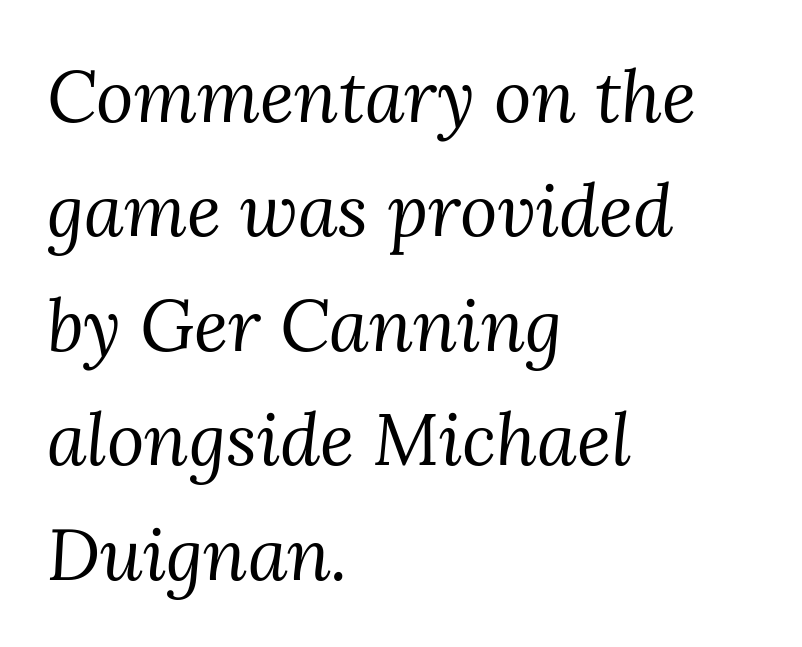
The image shows 72 px regular-weight serif type, italic (leaning right); set left-aligned, normal line spacing (1.59x), normal letter spacing, not underlined; medium stroke contrast and a medium x-height.
